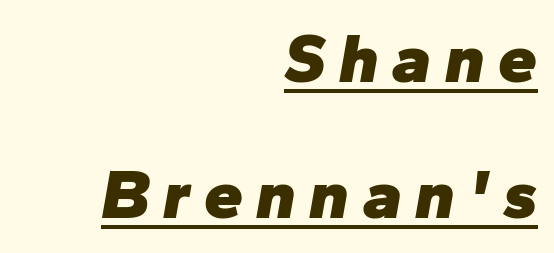
If you drew a line through each stem, it would be angled. These words are printed bold, with thick strokes throughout. The string is rendered with underlining switched on. Airy leading.
